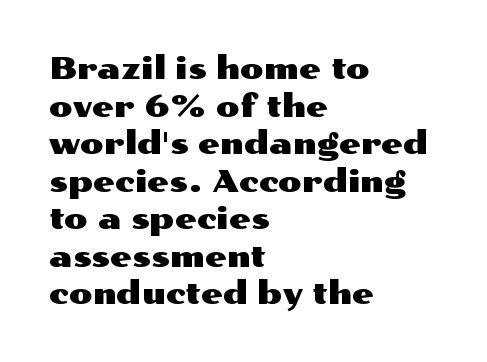
{"serif": "no", "italic": "no", "width": "wide", "stroke_contrast": "medium", "x_height": "medium", "monospaced": "no", "underline": "no", "align": "left", "line_spacing_ratio": 1.21, "letter_spacing": "normal", "letter_spacing_em": 0.0, "glyph_px": 31}
